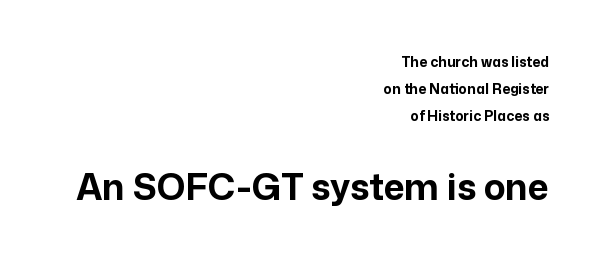
These two chunks differ in scale, with the bottom chunk taking the larger measure. Letter spacing: default. Notice how the passage keeps a crisp vertical edge on the right only. Nope, not italic — everything's standing straight.
